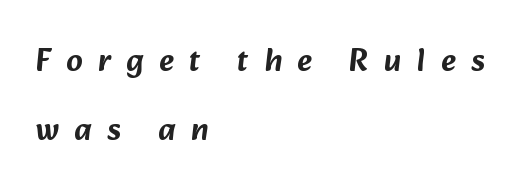
{"serif": "no", "width": "normal", "stroke_contrast": "low", "x_height": "medium", "monospaced": "no", "underline": "no", "align": "left", "line_spacing": "loose", "line_spacing_ratio": 2.15, "letter_spacing": "wide", "letter_spacing_em": 0.48, "glyph_px": 32}
